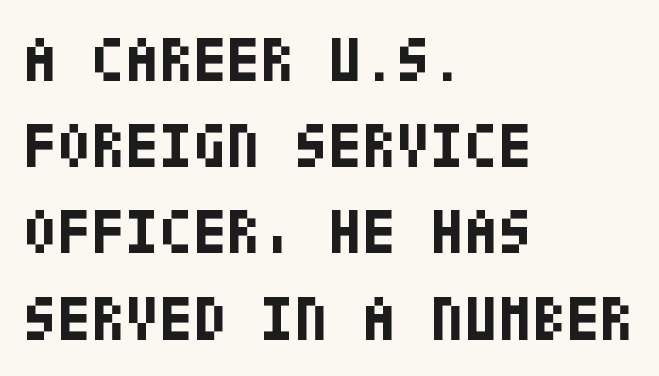
Q: Is the text bold? A: Yes.
Q: Is the text italic (slanted)? A: No, it is upright.
Q: Is the typeface a serif or a sans-serif typeface? A: Sans-serif.
Q: Is the text underlined? A: No.
Q: How is the paragraph aligned? A: Left-aligned.
Q: Is the spacing between letters normal or unusually wide? A: Normal.
Q: Is the spacing between lines tight, normal or loose? A: Normal.
Q: Width (condensed, normal, or wide)? A: Condensed.
Q: Stroke contrast? A: Low.
Q: x-height? A: Large.
